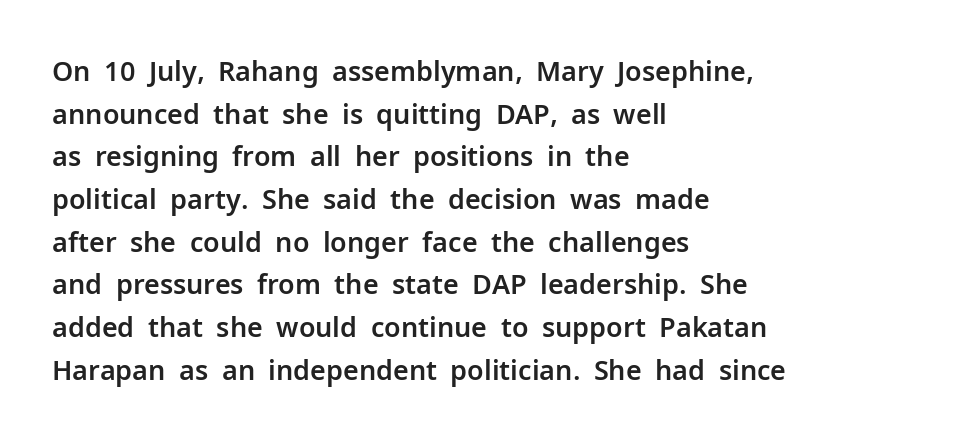
{"italic": "no", "underline": "no", "align": "left", "line_spacing": "normal", "line_spacing_ratio": 1.58, "letter_spacing": "normal", "letter_spacing_em": 0.0, "glyph_px": 27}
